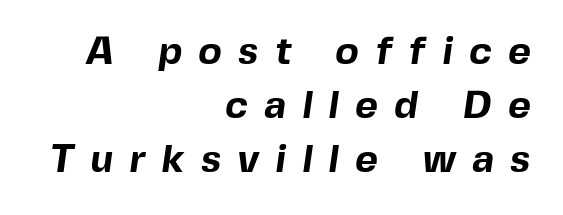
The image shows 39 px bold sans-serif type; set right-aligned, normal line spacing (1.39x), unusually wide letter spacing (+0.42 em), not underlined; a medium x-height.
